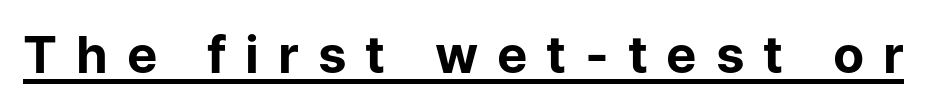
The type family on display is of the sans-serif kind. Each word looks stretched out because of the extra space between its letters. The letters are bold, with thick, heavy strokes. Each letter keeps its own natural width here, so spacing adapts to shape. The sample's only ornament is a line tracing under the words.
